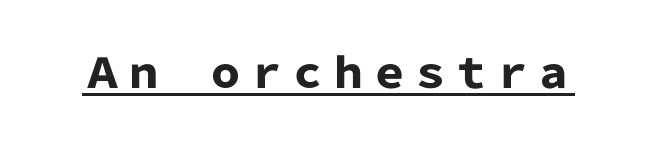
Q: Is the text bold? A: Yes.
Q: Is the text italic (slanted)? A: No, it is upright.
Q: Is the typeface a serif or a sans-serif typeface? A: Sans-serif.
Q: Is the text underlined? A: Yes.
Q: Is the spacing between letters normal or unusually wide? A: Normal.
Q: Width (condensed, normal, or wide)? A: Normal.
Q: Stroke contrast? A: Low.
Q: x-height? A: Medium.
Q: Monospaced? A: No.
